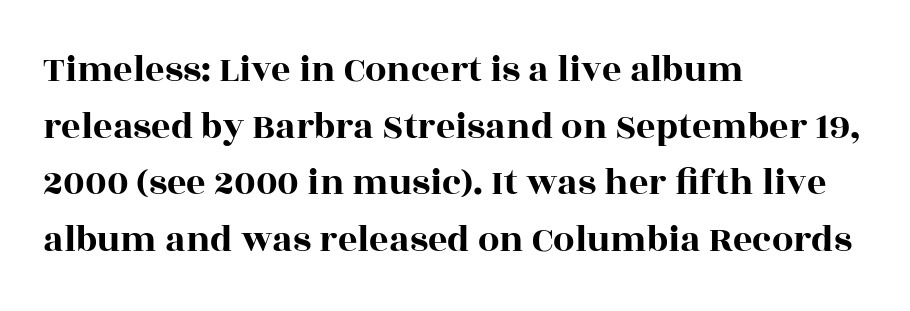
The image shows 38 px wide serif type, upright; set left-aligned, normal line spacing (1.49x), normal letter spacing, not underlined; a large x-height.
